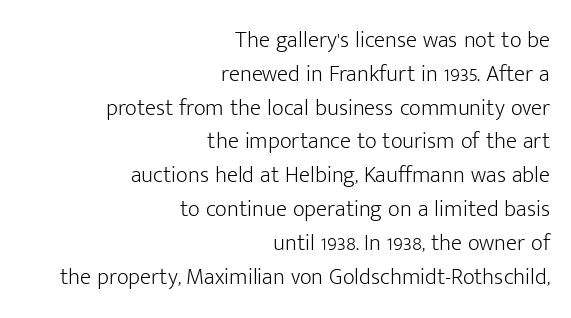
The lettering stays uniformly vertical, giving the passage a roman look. Which margin do the lines hug? The right one — the left edge is uneven. Nobody drew a line under any word here. Letter spacing: default. Vertical spacing — default. The typeface has the unassuming heft of standard copy or less.
